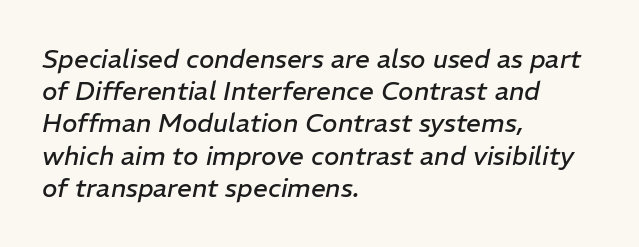
{"italic": "yes", "lean": "right", "slant_degrees": 11, "bold": "no", "underline": "no", "align": "left", "line_spacing_ratio": 1.24, "letter_spacing": "normal", "letter_spacing_em": 0.0, "glyph_px": 26}
